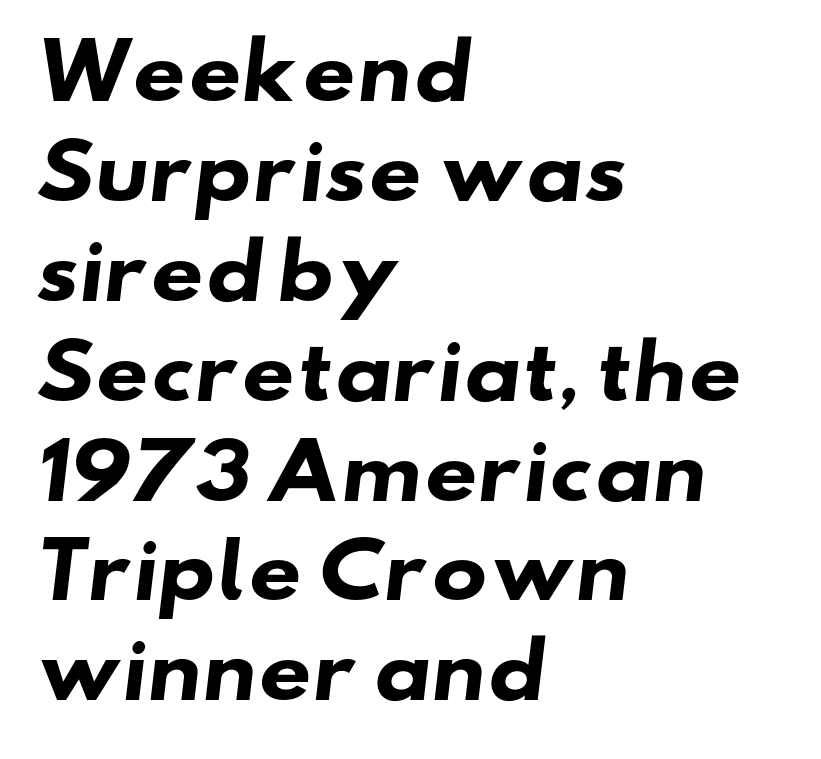
{"serif": "no", "bold": "yes", "weight": "heavy", "width": "wide", "stroke_contrast": "low", "x_height": "small", "monospaced": "no", "underline": "no", "align": "left", "line_spacing": "normal", "line_spacing_ratio": 1.35, "letter_spacing": "normal", "letter_spacing_em": 0.0, "glyph_px": 74}
